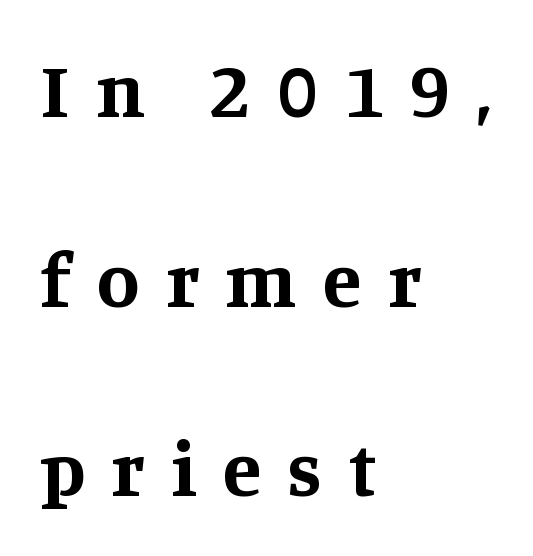
The image shows 78 px bold serif type, upright; set left-aligned, loose line spacing (2.43x), unusually wide letter spacing (+0.34 em), not underlined; medium stroke contrast and a large x-height.
